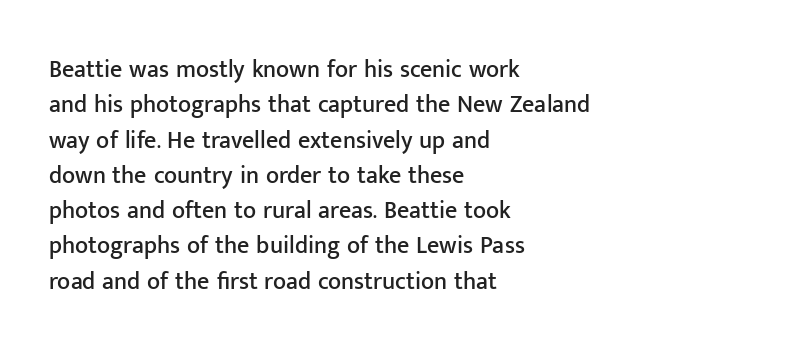
{"italic": "no", "underline": "no", "align": "left", "line_spacing": "normal", "line_spacing_ratio": 1.47, "letter_spacing": "normal", "letter_spacing_em": 0.0, "glyph_px": 24}
